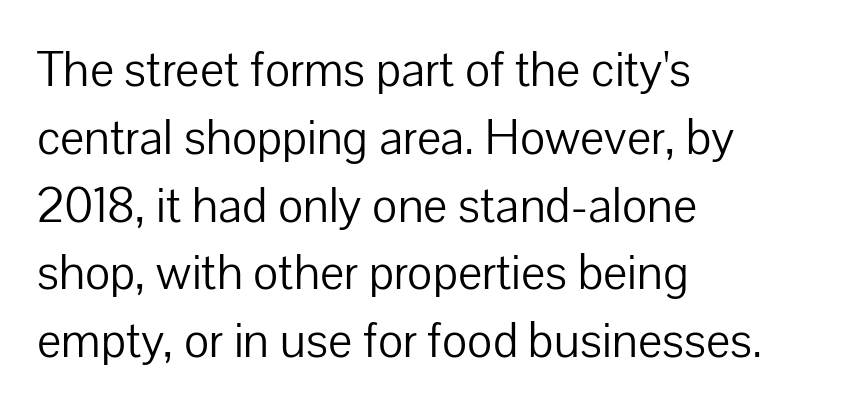
The image shows 51 px light sans-serif type, upright; set left-aligned, normal line spacing (1.33x), normal letter spacing, not underlined; low stroke contrast and a medium x-height.
